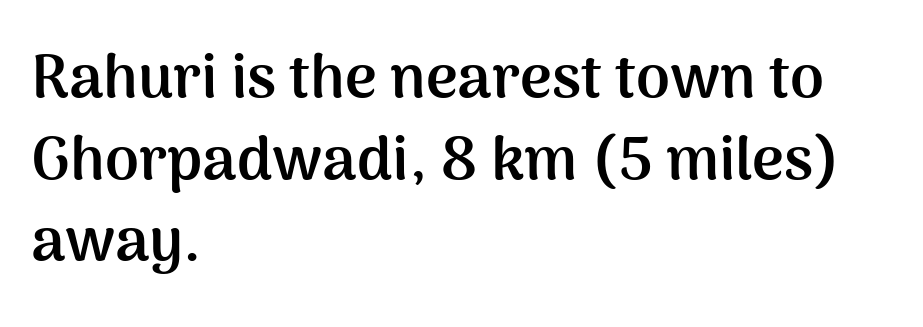
Q: Is the text bold? A: Yes.
Q: Is the text italic (slanted)? A: No, it is upright.
Q: Is the typeface a serif or a sans-serif typeface? A: Sans-serif.
Q: Is the text underlined? A: No.
Q: How is the paragraph aligned? A: Left-aligned.
Q: Is the spacing between letters normal or unusually wide? A: Normal.
Q: Is the spacing between lines tight, normal or loose? A: Normal.
Q: Width (condensed, normal, or wide)? A: Normal.
Q: Stroke contrast? A: Medium.
Q: x-height? A: Medium.
Q: Monospaced? A: No.
